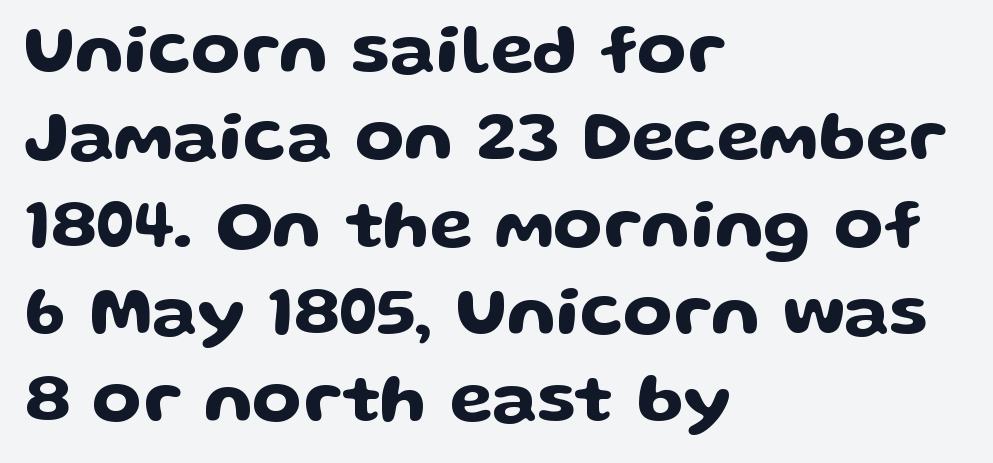
The words here are not underlined. Serifs: no, the terminals of the letterforms are clean. The font's upright variant was chosen for this text. Spacing verdict: proportional, widths tailored to each character. The text block is weighted toward the left margin, trailing off unevenly rightward.
